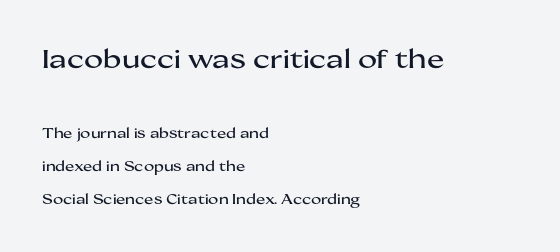
{"italic": "no", "underline": "no", "align": "left", "line_spacing": "loose", "line_spacing_ratio": 2.36, "letter_spacing": "normal", "letter_spacing_em": 0.0, "larger_block": "first", "size_ratio": 1.86, "glyph_px": 26}
